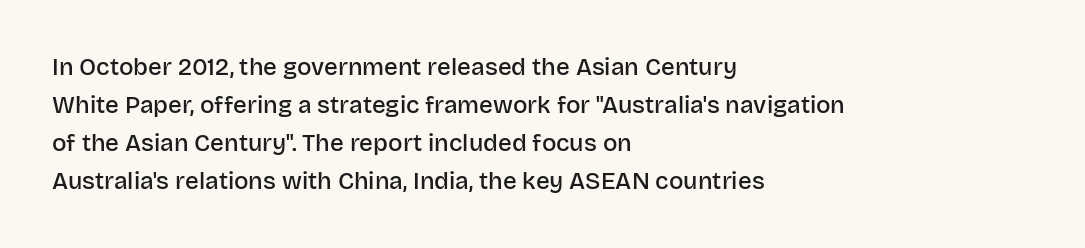
The image shows 24 px text type, upright; set left-aligned, normal line spacing (1.58x), normal letter spacing, not underlined.
